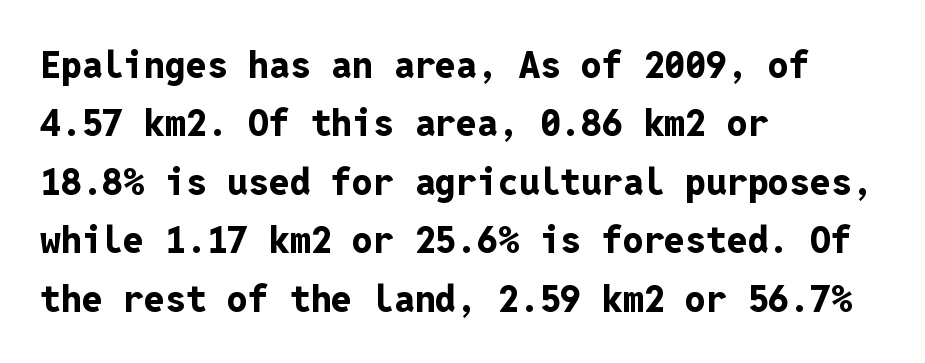
{"serif": "no", "italic": "no", "bold": "yes", "weight": "bold", "width": "normal", "stroke_contrast": "low", "x_height": "medium", "monospaced": "yes", "underline": "no", "align": "left", "line_spacing": "normal", "line_spacing_ratio": 1.58, "letter_spacing": "normal", "letter_spacing_em": 0.0, "glyph_px": 37}
